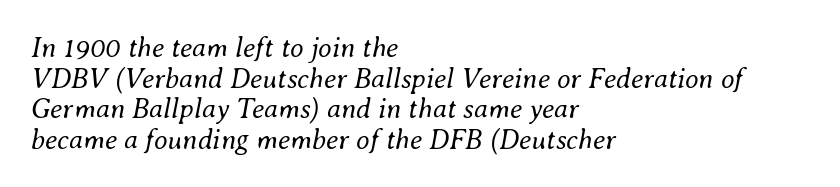
{"italic": "yes", "lean": "right", "slant_degrees": 8, "bold": "no", "weight": "regular", "width": "normal", "stroke_contrast": "medium", "x_height": "small", "monospaced": "no", "underline": "no", "align": "left", "line_spacing": "tight", "line_spacing_ratio": 1.09, "letter_spacing": "normal", "letter_spacing_em": 0.0, "glyph_px": 28}
